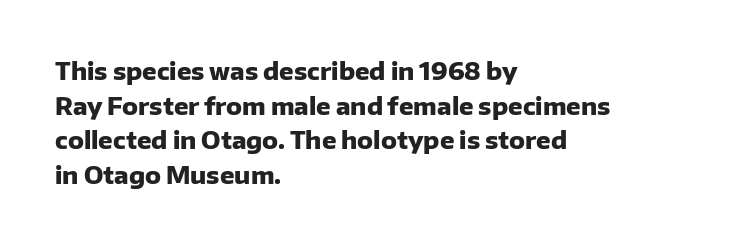
The image shows 24 px bold type, upright; set left-aligned, normal line spacing (1.44x), normal letter spacing, not underlined.
